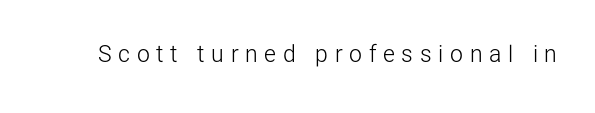
Q: Is the text bold? A: No.
Q: Is the text italic (slanted)? A: No, it is upright.
Q: Is the text underlined? A: No.
Q: Is the spacing between letters normal or unusually wide? A: Unusually wide.
